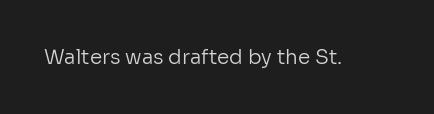
Q: Is the text bold? A: No.
Q: Is the text italic (slanted)? A: No, it is upright.
Q: Is the text underlined? A: No.
Q: Is the spacing between letters normal or unusually wide? A: Normal.
